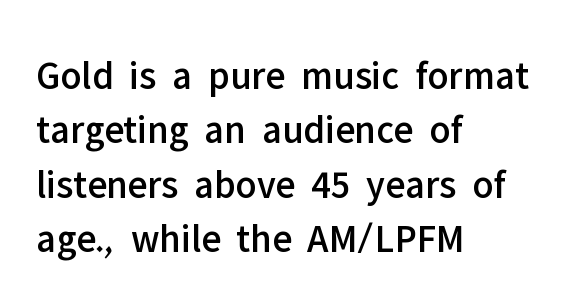
The image shows 40 px sans-serif type, upright; set left-aligned, normal line spacing (1.36x), normal letter spacing, not underlined; low stroke contrast and a medium x-height.
